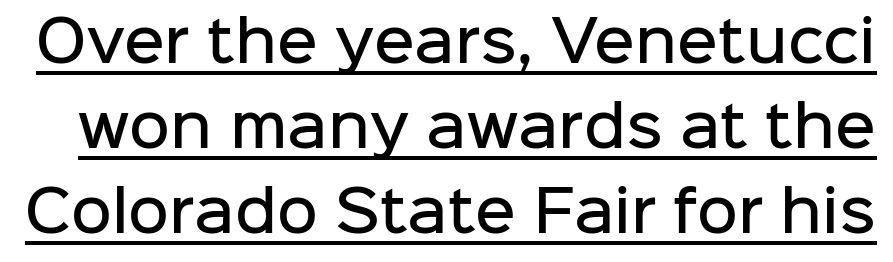
The image shows 56 px semibold sans-serif type, upright; set normal line spacing (1.52x), normal letter spacing, underlined; low stroke contrast and a medium x-height.
